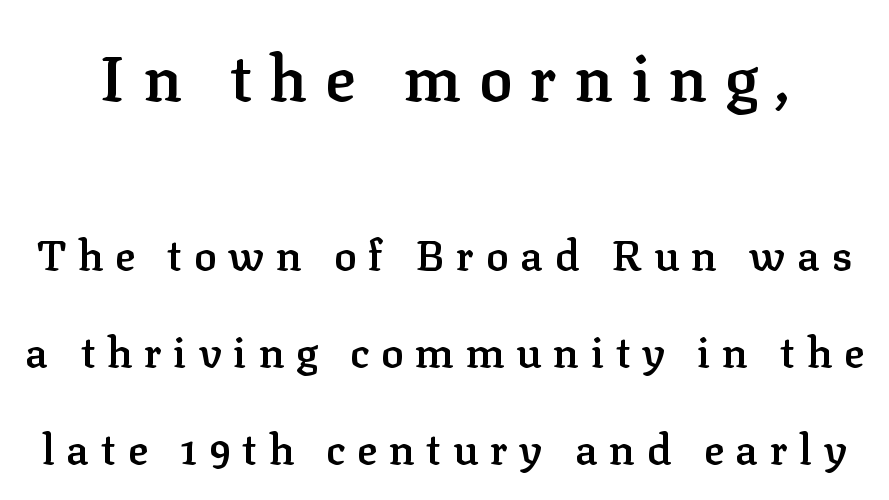
The image shows 63 px semibold serif type, upright; set loose line spacing (2.31x), unusually wide letter spacing (+0.28 em), not underlined; the first (top) block is 1.5x larger; low stroke contrast and a medium x-height.
